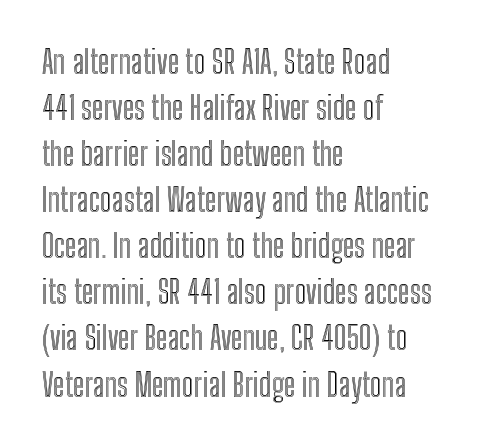
Has an underline been added? It has not. Spacing verdict: proportional, widths tailored to each character. Nobody touched the tracking dial on this one. These lines were composed using upright roman letters.
